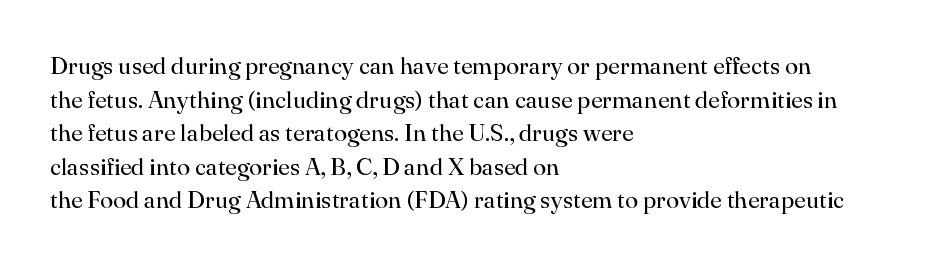
{"italic": "no", "bold": "no", "underline": "no", "align": "left", "line_spacing": "normal", "line_spacing_ratio": 1.4, "letter_spacing": "normal", "letter_spacing_em": 0.0, "glyph_px": 24}
